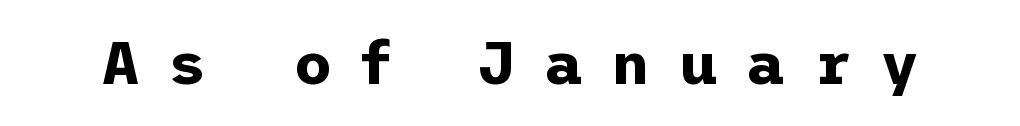
Q: Is the text bold? A: Yes.
Q: Is the text italic (slanted)? A: No, it is upright.
Q: Is the typeface a serif or a sans-serif typeface? A: Sans-serif.
Q: Is the text underlined? A: No.
Q: Is the spacing between letters normal or unusually wide? A: Unusually wide.
Q: Width (condensed, normal, or wide)? A: Normal.
Q: Stroke contrast? A: Low.
Q: x-height? A: Medium.
